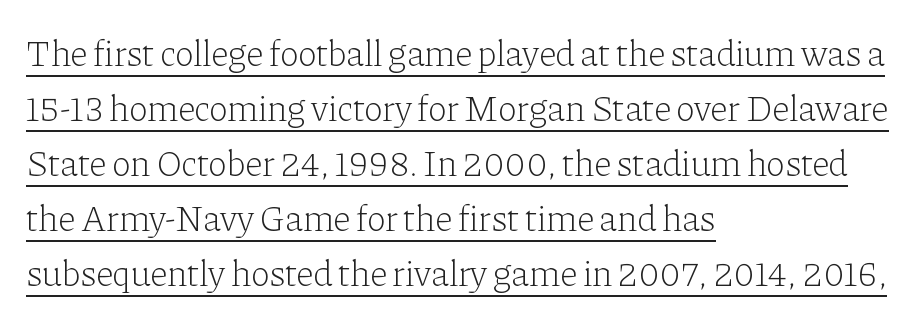
{"serif": "yes", "italic": "no", "bold": "no", "weight": "light", "width": "normal", "stroke_contrast": "low", "x_height": "medium", "monospaced": "no", "underline": "yes", "align": "left", "line_spacing": "normal", "line_spacing_ratio": 1.53, "letter_spacing": "normal", "letter_spacing_em": 0.0, "glyph_px": 36}
